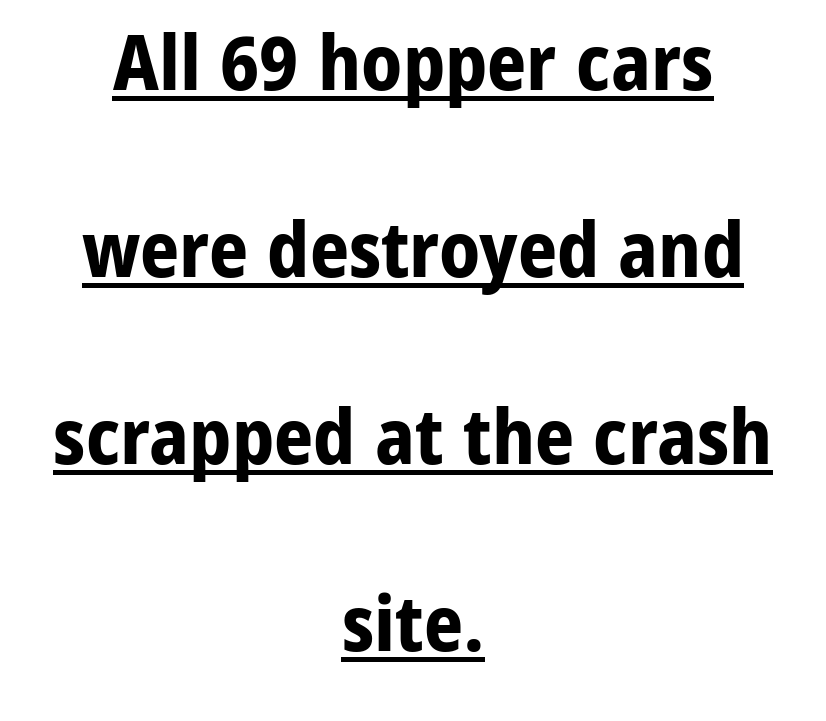
{"serif": "no", "italic": "no", "bold": "yes", "weight": "bold", "width": "normal", "stroke_contrast": "low", "x_height": "medium", "monospaced": "no", "underline": "yes", "align": "center", "line_spacing": "loose", "line_spacing_ratio": 2.43, "letter_spacing": "normal", "letter_spacing_em": 0.0, "glyph_px": 77}
